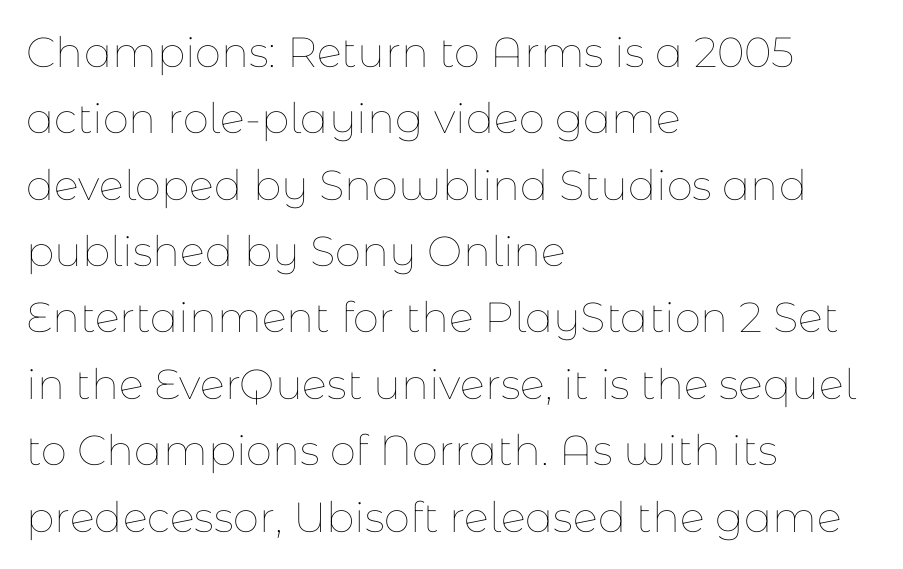
{"italic": "no", "bold": "no", "weight": "thin", "width": "normal", "stroke_contrast": "low", "x_height": "medium", "monospaced": "no", "underline": "no", "align": "left", "line_spacing": "normal", "line_spacing_ratio": 1.58, "letter_spacing": "normal", "letter_spacing_em": 0.0, "glyph_px": 42}
